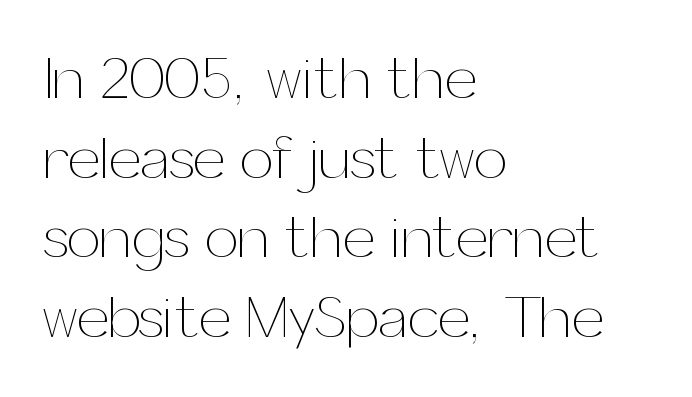
{"italic": "no", "bold": "no", "weight": "thin", "width": "normal", "stroke_contrast": "medium", "x_height": "medium", "monospaced": "no", "underline": "no", "align": "left", "line_spacing": "normal", "line_spacing_ratio": 1.35, "letter_spacing": "normal", "letter_spacing_em": 0.0, "glyph_px": 59}
